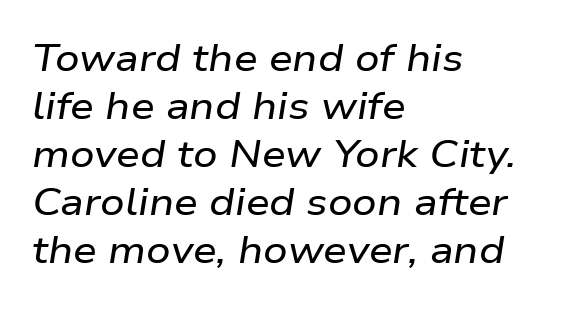
The image shows 38 px wide type, italic (leaning right); set left-aligned, normal line spacing (1.26x), normal letter spacing, not underlined; low stroke contrast and a medium x-height.
